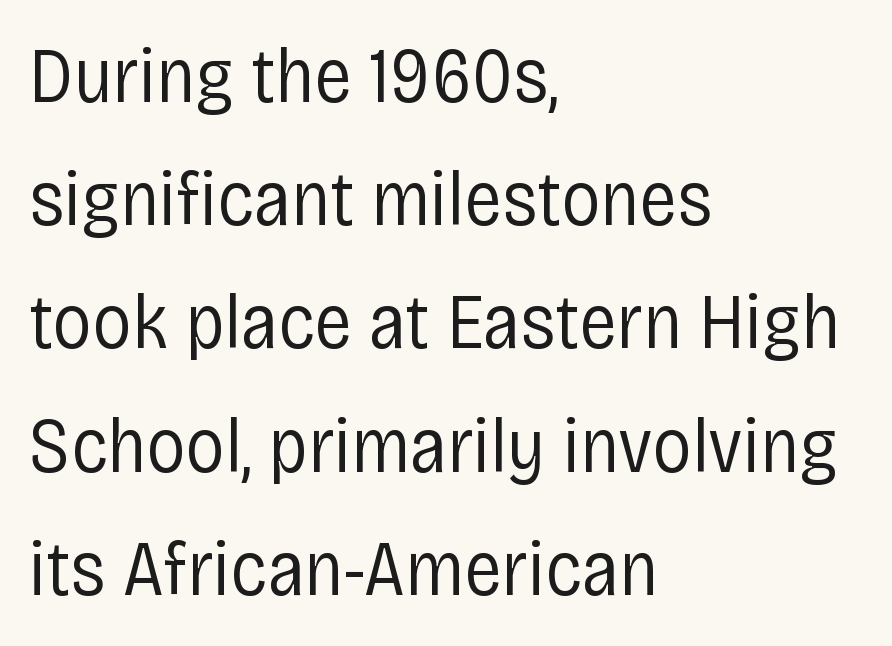
The image shows 78 px regular-weight, condensed sans-serif type, upright; set left-aligned, normal line spacing (1.58x), normal letter spacing, not underlined; low stroke contrast and a large x-height.
